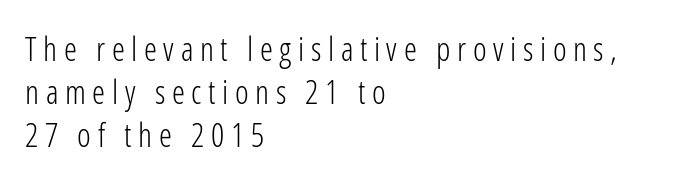
{"serif": "no", "italic": "no", "bold": "no", "weight": "light", "width": "condensed", "stroke_contrast": "low", "x_height": "medium", "monospaced": "no", "underline": "no", "align": "left", "line_spacing": "normal", "line_spacing_ratio": 1.31, "letter_spacing": "wide", "letter_spacing_em": 0.2, "glyph_px": 33}
